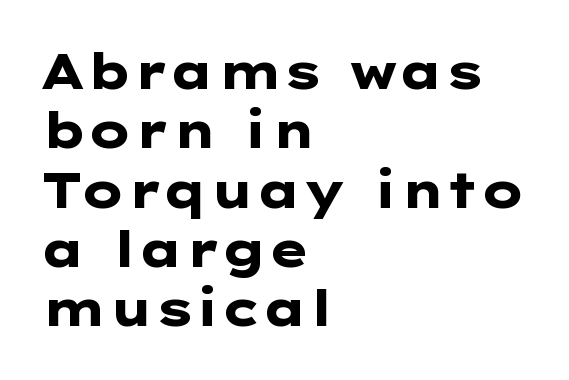
Q: Is the text bold? A: Yes.
Q: Is the text italic (slanted)? A: No, it is upright.
Q: Is the typeface a serif or a sans-serif typeface? A: Sans-serif.
Q: Is the text underlined? A: No.
Q: How is the paragraph aligned? A: Left-aligned.
Q: Is the spacing between letters normal or unusually wide? A: Normal.
Q: Width (condensed, normal, or wide)? A: Wide.
Q: Stroke contrast? A: Low.
Q: x-height? A: Medium.
